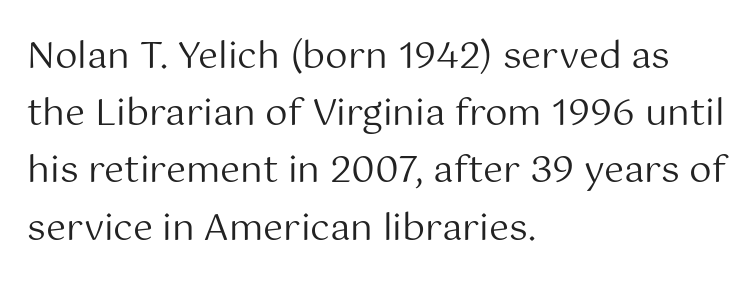
The passage shown is typeset with a sans-serif family. The passage is arranged the way most books set body copy — flush left. The tracking reads as untouched default to a designer's eye. Notice how the stems are strictly vertical — no italics here. The letterforms sit at book weight or below.
